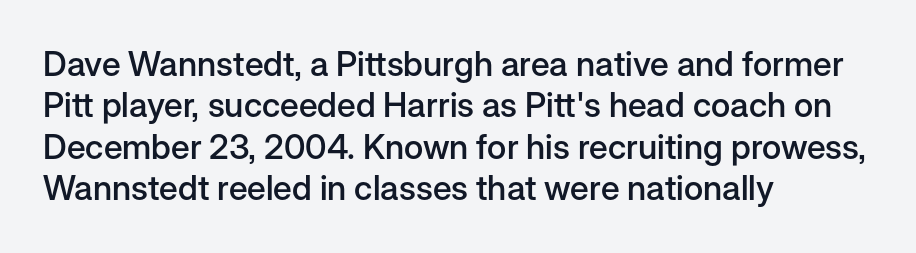
The image shows 34 px semibold sans-serif type, upright; set left-aligned, line spacing 1.22x, normal letter spacing, not underlined; low stroke contrast and a medium x-height.
